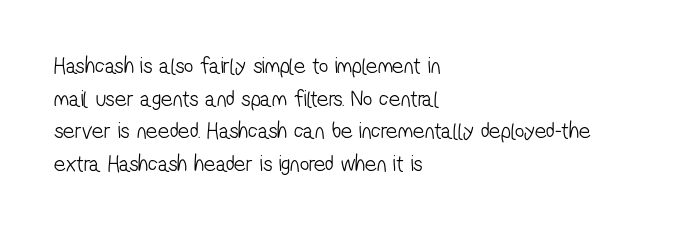
The image shows 23 px text type; set left-aligned, normal line spacing (1.42x), normal letter spacing, not underlined.
